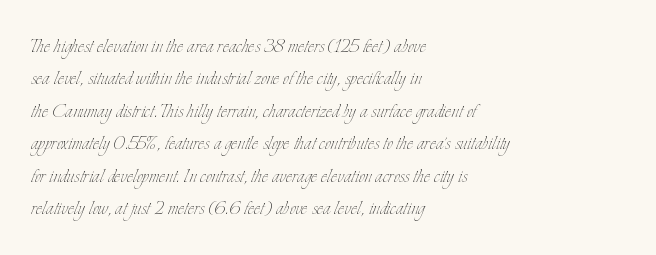
The image shows 24 px text type; set left-aligned, normal line spacing (1.35x), normal letter spacing, not underlined.
